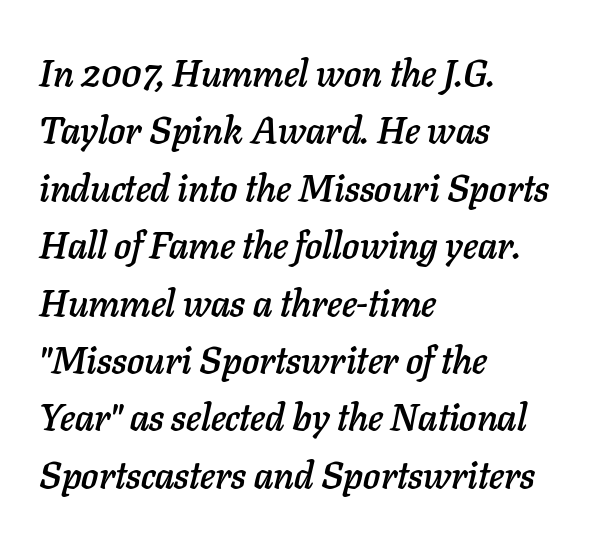
Q: Is the text italic (slanted)? A: Yes, it leans right by about 11 degrees.
Q: Is the text underlined? A: No.
Q: How is the paragraph aligned? A: Left-aligned.
Q: Is the spacing between letters normal or unusually wide? A: Normal.
Q: Is the spacing between lines tight, normal or loose? A: Normal.
Q: Width (condensed, normal, or wide)? A: Normal.
Q: Stroke contrast? A: Low.
Q: x-height? A: Medium.
Q: Monospaced? A: No.
